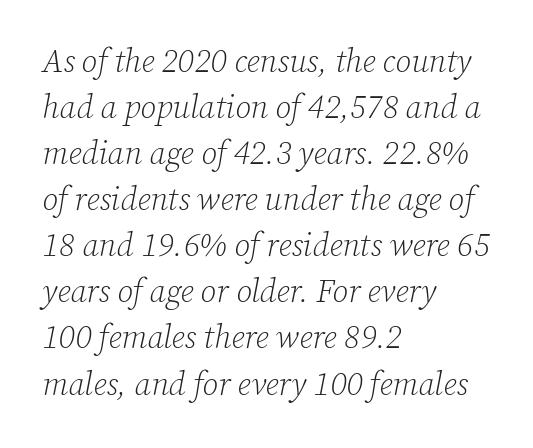
{"serif": "yes", "italic": "yes", "lean": "right", "slant_degrees": 12, "bold": "no", "weight": "light", "width": "normal", "stroke_contrast": "low", "x_height": "medium", "monospaced": "no", "underline": "no", "align": "left", "line_spacing": "normal", "line_spacing_ratio": 1.44, "letter_spacing": "normal", "letter_spacing_em": 0.0, "glyph_px": 32}
